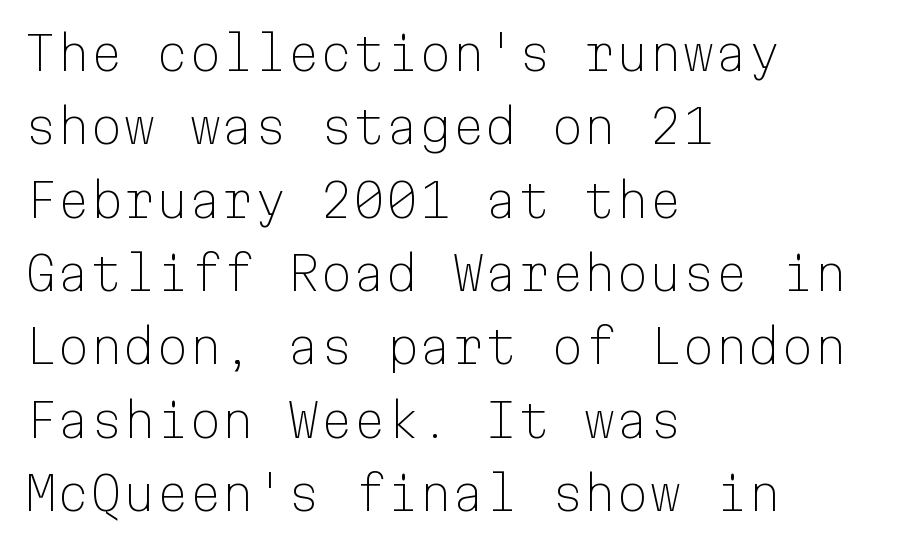
{"serif": "no", "italic": "no", "bold": "no", "weight": "light", "width": "normal", "stroke_contrast": "low", "x_height": "medium", "monospaced": "yes", "underline": "no", "align": "left", "line_spacing": "normal", "line_spacing_ratio": 1.56, "letter_spacing": "normal", "letter_spacing_em": 0.0, "glyph_px": 47}
